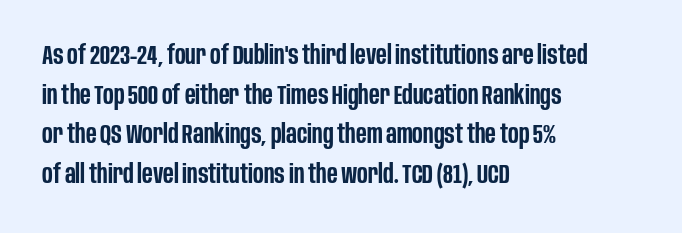
Q: Is the text bold? A: Semi-bold.
Q: Is the text italic (slanted)? A: No, it is upright.
Q: Is the text underlined? A: No.
Q: How is the paragraph aligned? A: Left-aligned.
Q: Is the spacing between letters normal or unusually wide? A: Normal.
Q: Is the spacing between lines tight, normal or loose? A: Normal.
